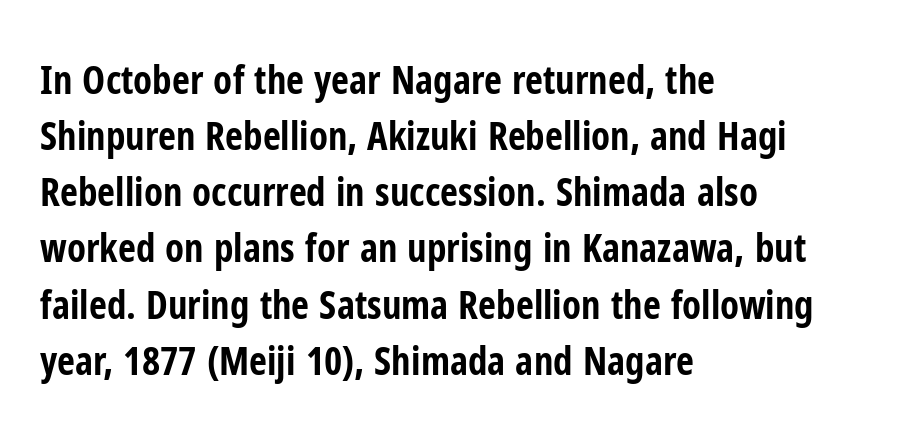
The image shows 39 px bold, condensed sans-serif type, upright; set left-aligned, normal line spacing (1.44x), normal letter spacing, not underlined; low stroke contrast and a medium x-height.
